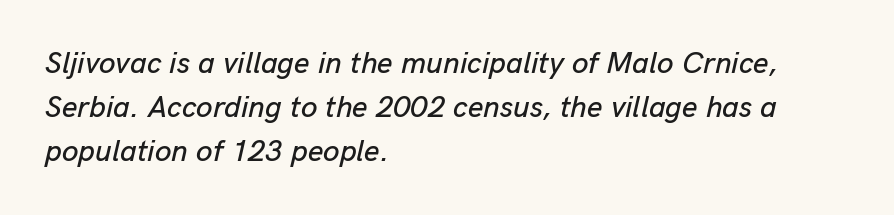
The image shows 30 px text type, italic (leaning right); set left-aligned, normal line spacing (1.46x), normal letter spacing, not underlined; low stroke contrast and a medium x-height.
